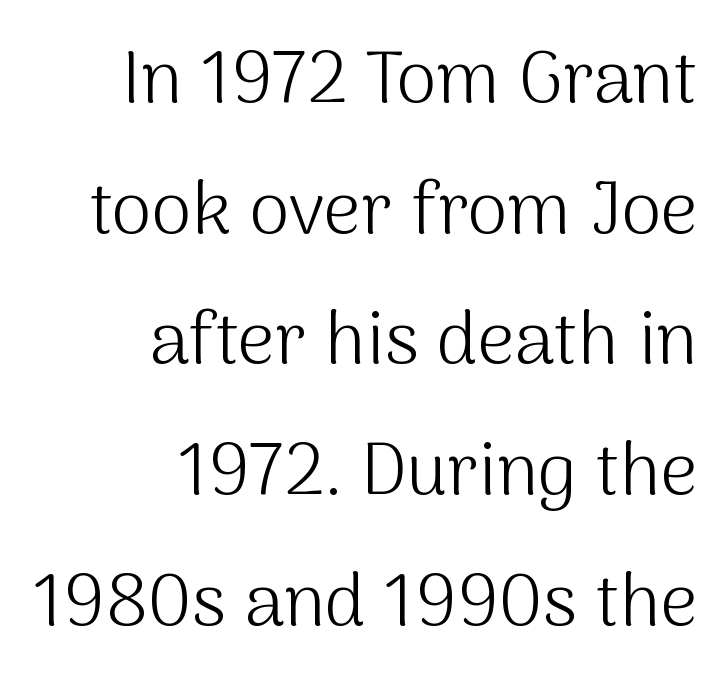
The image shows 73 px light sans-serif type, upright; set right-aligned, line spacing 1.79x, normal letter spacing, not underlined; medium stroke contrast and a medium x-height.
